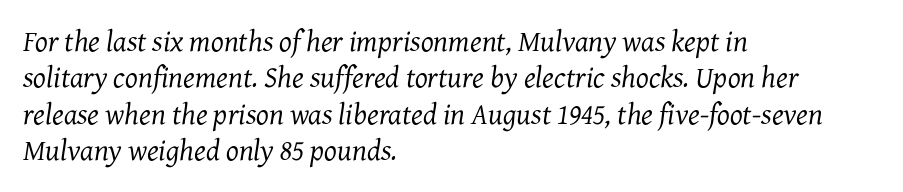
{"serif": "yes", "italic": "yes", "lean": "right", "slant_degrees": 7, "bold": "no", "weight": "regular", "width": "normal", "stroke_contrast": "medium", "x_height": "medium", "monospaced": "no", "underline": "no", "align": "left", "line_spacing_ratio": 1.21, "letter_spacing": "normal", "letter_spacing_em": 0.0, "glyph_px": 30}
